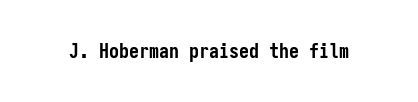
The image shows 20 px bold type, upright; set normal letter spacing, not underlined.
